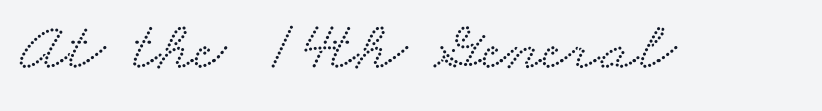
Underlining? Definitely not there. Short note: letters normally spaced. You could not count columns in this text — the font is proportionally spaced.
